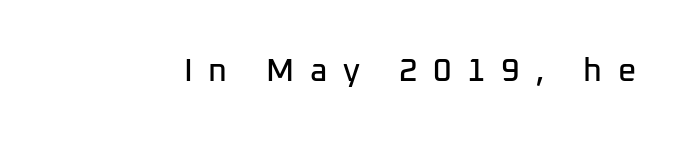
The image shows 32 px sans-serif type, upright; set unusually wide letter spacing (+0.49 em), not underlined; low stroke contrast and a medium x-height.
